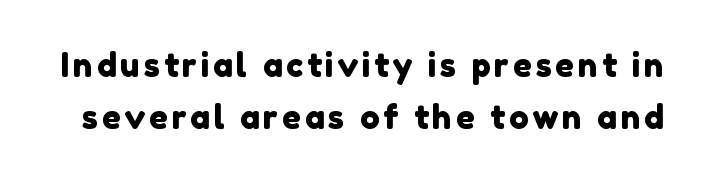
Here the designer chose a conventional face with non-uniform glyph widths. Evenly set lines give the paragraph a standard silhouette. In terms of letterform style, serifs are entirely absent. Beneath every word, the page is bare.
